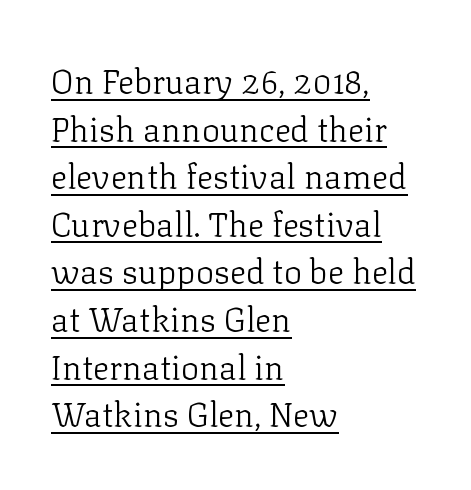
Q: Is the text bold? A: No.
Q: Is the text italic (slanted)? A: No, it is upright.
Q: Is the typeface a serif or a sans-serif typeface? A: Serif.
Q: Is the text underlined? A: Yes.
Q: How is the paragraph aligned? A: Left-aligned.
Q: Is the spacing between letters normal or unusually wide? A: Normal.
Q: Is the spacing between lines tight, normal or loose? A: Normal.
Q: Width (condensed, normal, or wide)? A: Normal.
Q: Stroke contrast? A: Low.
Q: x-height? A: Medium.
Q: Monospaced? A: No.
